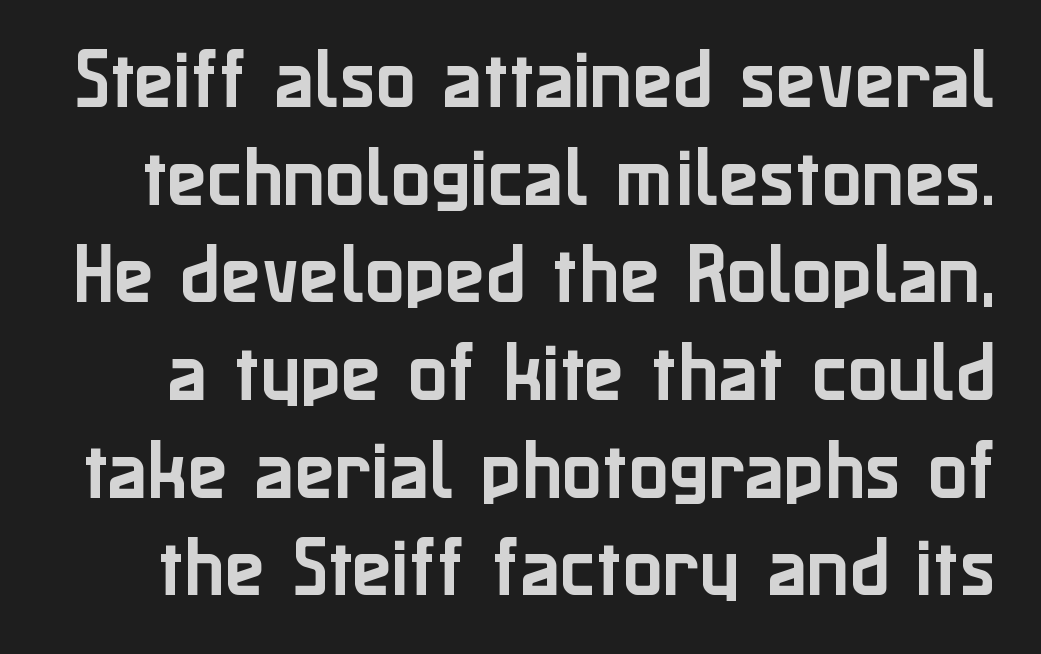
Italic? Not at all — the glyphs are vertical. Compared with typical body copy, the letter spacing here is the same. The strip under each line holds only bare page. Think of a printed novel: that variable character pitch is what you see here. Is there much room between lines? A standard amount, neither cramped nor airy.
